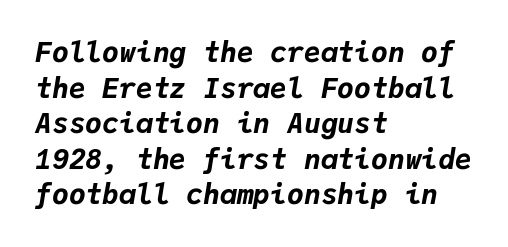
{"italic": "yes", "lean": "right", "slant_degrees": 9, "bold": "yes", "weight": "bold", "width": "normal", "stroke_contrast": "low", "x_height": "medium", "monospaced": "yes", "underline": "no", "align": "left", "line_spacing": "normal", "line_spacing_ratio": 1.27, "letter_spacing": "normal", "letter_spacing_em": 0.0, "glyph_px": 28}
